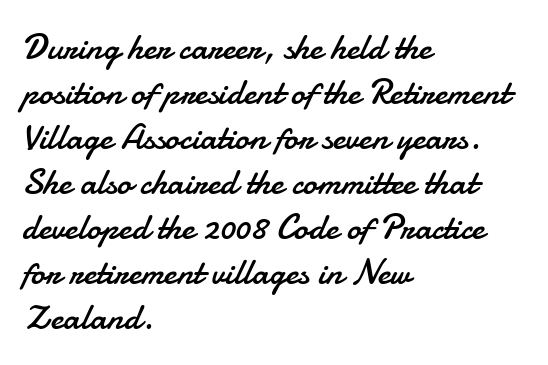
Think of a printed novel: that variable character pitch is what you see here. Examine the stroke ends and you'll find no serifs. Descenders are the only things crossing below the line. Here the glyphs are tracked normally, forming tight word shapes.
